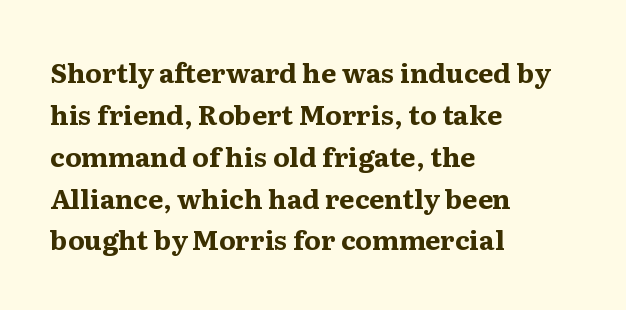
The image shows 27 px bold type, upright; set left-aligned, normal line spacing (1.55x), normal letter spacing, not underlined.
